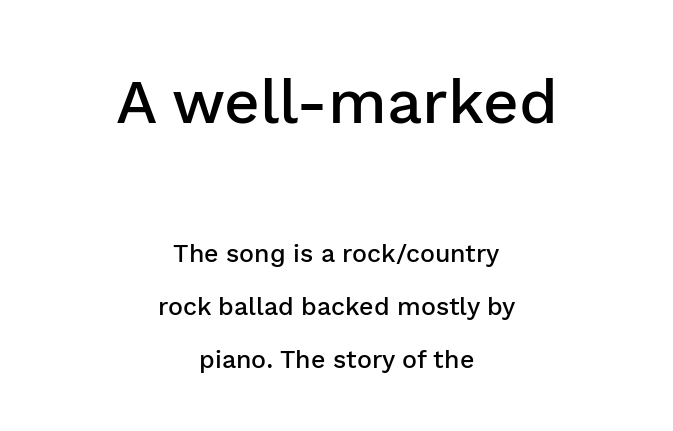
Does extra space separate the letters? No, they use regular spacing. Quick note: not italic, upright. Character widths vary here, with narrow letters taking less room than wide ones. Stems and bowls a touch heavier than normal — semibold.
